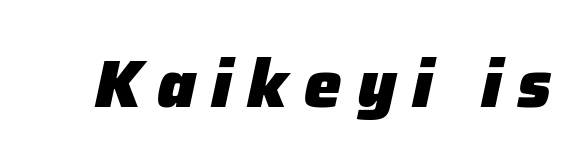
The passage shown is typed in a proportional face where columns would drift. The letterforms stand isolated, each surrounded by extra space. The words here are not underlined. Style check: oblique. Bold? Absolutely — the strokes are thick and heavy.
